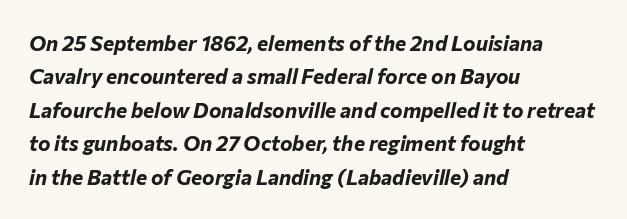
The image shows 21 px bold type, italic (leaning right); set left-aligned, normal line spacing (1.59x), normal letter spacing, not underlined.
